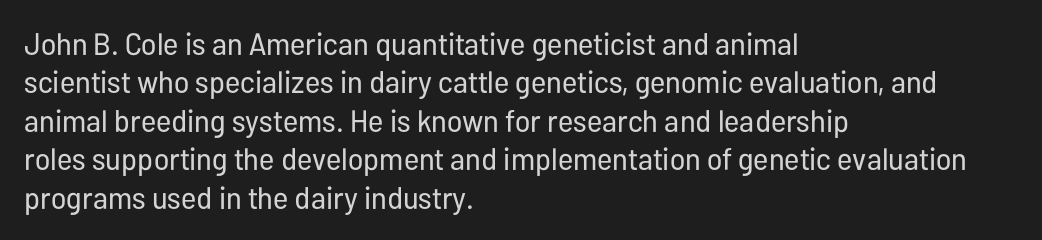
Each row of text sits above clean, open space. The face used here is proportionally spaced, like ordinary book or web type. Italic? Not at all — the glyphs are vertical. A student would call this left alignment; a typographer would say flush left, rag right. No extra tracking has been applied to these lines. Nothing heavy about these letters — not bold at all.
